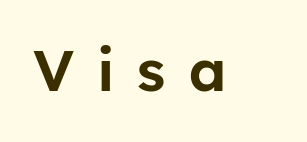
{"serif": "no", "italic": "no", "width": "normal", "stroke_contrast": "low", "x_height": "medium", "monospaced": "no", "underline": "no", "letter_spacing": "wide", "letter_spacing_em": 0.41, "glyph_px": 58}
